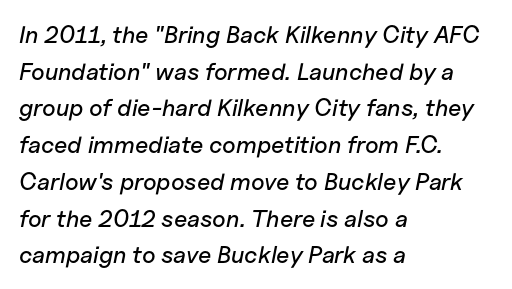
Q: Is the text italic (slanted)? A: Yes, it leans right by about 11 degrees.
Q: Is the text underlined? A: No.
Q: How is the paragraph aligned? A: Left-aligned.
Q: Is the spacing between letters normal or unusually wide? A: Normal.
Q: Is the spacing between lines tight, normal or loose? A: Normal.
